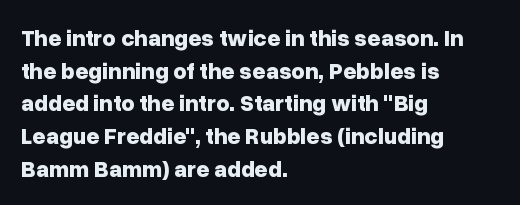
The image shows 23 px bold type, upright; set left-aligned, normal line spacing (1.42x), normal letter spacing, not underlined.
